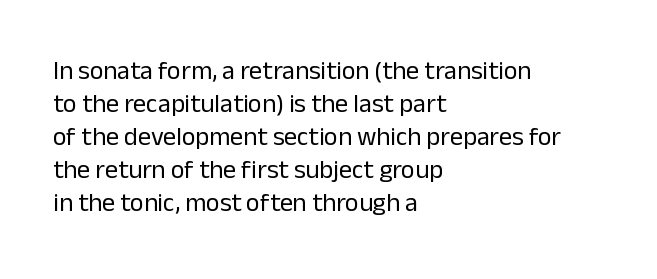
{"italic": "no", "bold": "no", "underline": "no", "align": "left", "line_spacing": "normal", "line_spacing_ratio": 1.27, "letter_spacing": "normal", "letter_spacing_em": 0.0, "glyph_px": 26}
